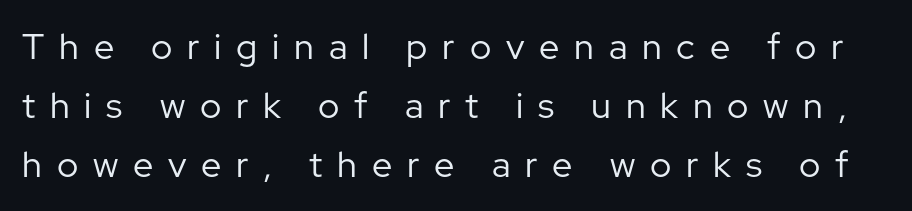
Descenders are the only things crossing below the line. No chunkiness to these letters — they're not bold. Horizontal bands of white between lines are of average thickness. Tall strokes in this sample are plumb rather than angled. You could not count columns in this text — the font is proportionally spaced.
